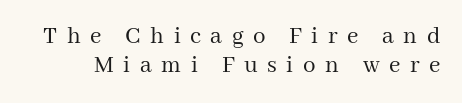
The image shows 25 px text type, upright; set tight line spacing (1.15x), unusually wide letter spacing (+0.38 em), not underlined.
